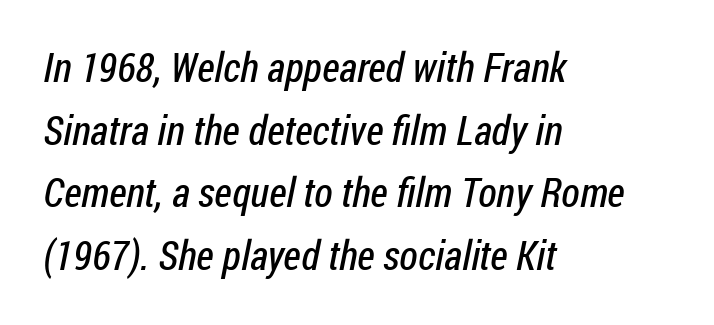
The image shows 41 px regular-weight, condensed sans-serif type; set left-aligned, normal line spacing (1.53x), normal letter spacing, not underlined; low stroke contrast and a medium x-height.
